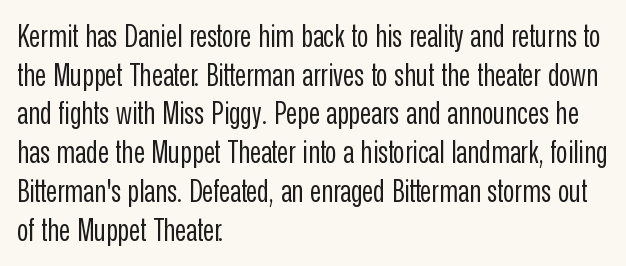
Quick note: underline off. A typesetter would call this zero additional tracking. Stems and bowls with no extra thickness — not bold. Notice how the stems are strictly vertical — no italics here. If you measured baseline to baseline, you'd find a middling distance. The glyphs in this specimen are sans serif.
